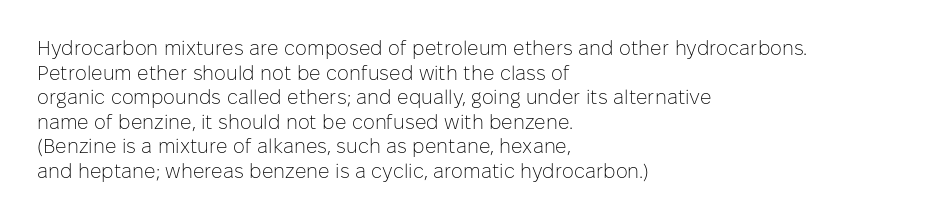
The image shows 20 px text type, upright; set left-aligned, line spacing 1.23x, normal letter spacing, not underlined.
